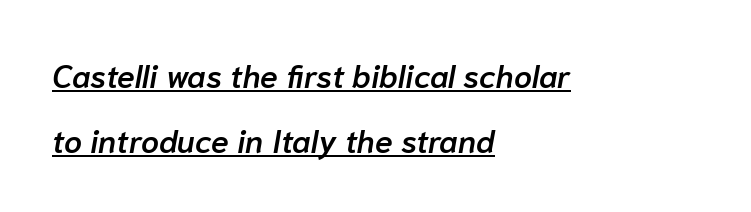
The typesetting leans somewhat heavy: a semibold. The paragraph has a hard left edge and a soft right edge. Is the type slanted? Yes — the strokes lean at a clear angle. Compared with typical body copy, the letter spacing here is the same. The lines are spread far apart with generous leading.
